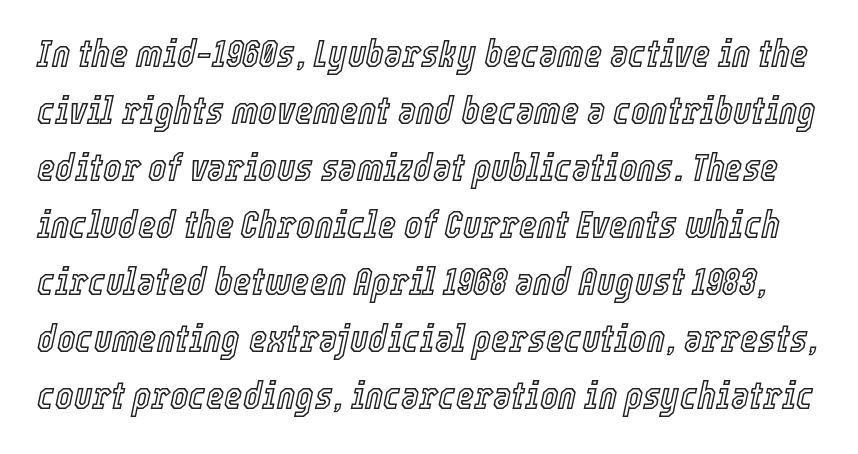
Baseline-to-baseline distance is the conventional proportion of letter height. Is the type slanted? Yes — the strokes lean at a clear angle. Descenders are the only things crossing below the line. These lines are rendered in a variable-pitch font.
